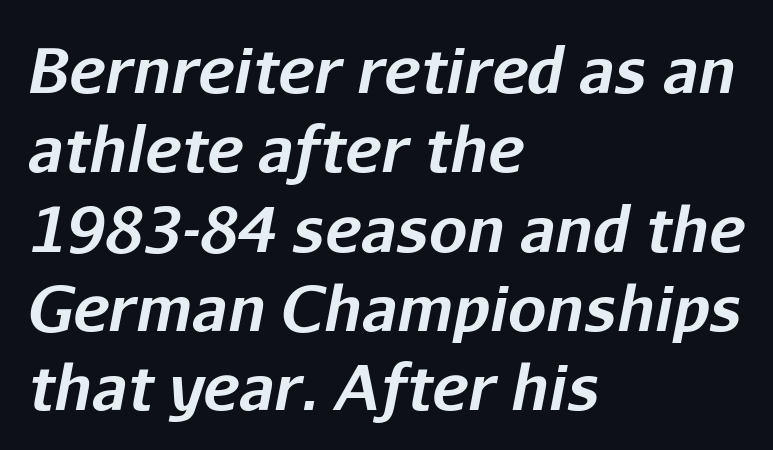
{"italic": "yes", "lean": "right", "slant_degrees": 11, "bold": "yes", "weight": "bold", "width": "normal", "stroke_contrast": "low", "x_height": "medium", "monospaced": "no", "underline": "no", "align": "left", "line_spacing": "normal", "line_spacing_ratio": 1.3, "letter_spacing": "normal", "letter_spacing_em": 0.0, "glyph_px": 61}
